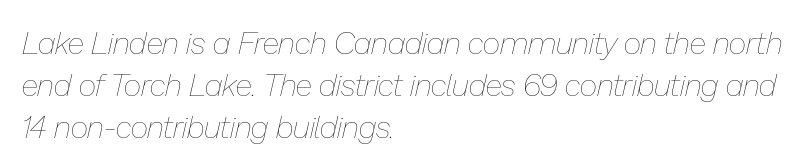
Tall strokes in this sample are angled rather than plumb. The lines in this sample share a left origin and differ only in where they stop. The passage shown is not bold in any degree. This rendering features lettering with no underline. The gaps between neighbouring characters are ordinary and unremarkable.
